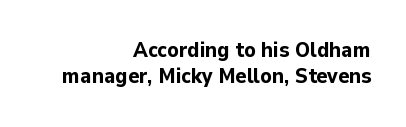
Weight: bold. Right-aligned paragraph, ragged on the left. The words here are not underlined. The letterforms sit shoulder to shoulder at normal distance. The letters stand upright; this is a roman face.
